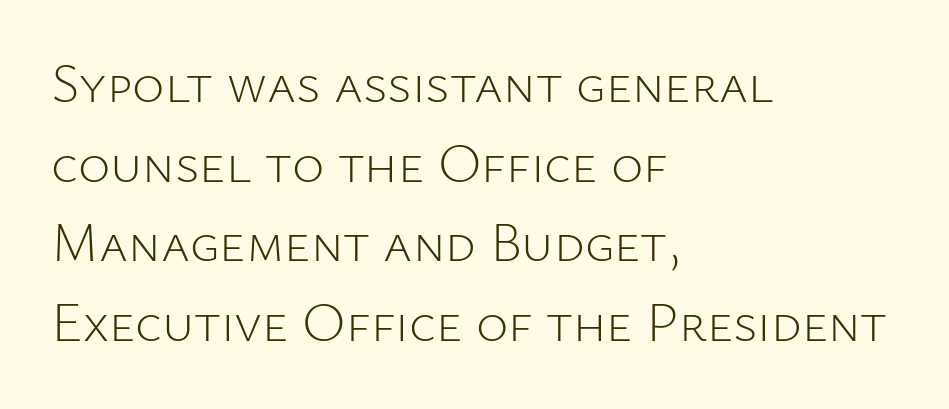
{"serif": "no", "italic": "no", "bold": "no", "weight": "light", "width": "normal", "stroke_contrast": "low", "x_height": "medium", "monospaced": "no", "underline": "no", "align": "left", "line_spacing": "normal", "line_spacing_ratio": 1.45, "letter_spacing": "normal", "letter_spacing_em": 0.0, "glyph_px": 55}
